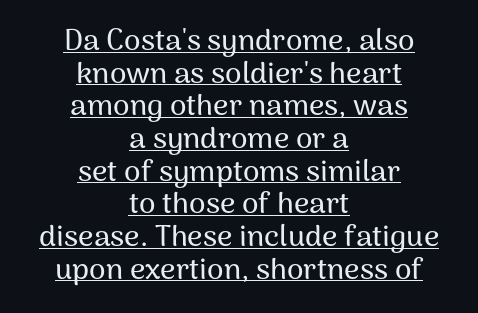
This is roman type, the default non-slanted kind. Layout note: lines centered. Does extra space separate the letters? No, they use regular spacing. Descenders here cross a horizontal rule under the line.
